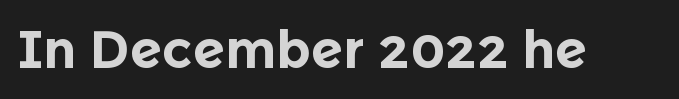
The image shows 52 px bold sans-serif type, upright; set normal letter spacing, not underlined; a medium x-height.
